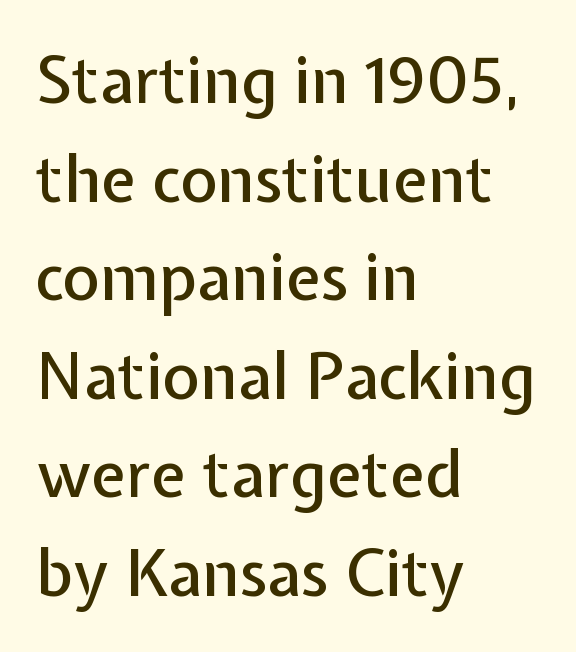
Q: Is the text italic (slanted)? A: No, it is upright.
Q: Is the typeface a serif or a sans-serif typeface? A: Sans-serif.
Q: Is the text underlined? A: No.
Q: How is the paragraph aligned? A: Left-aligned.
Q: Is the spacing between letters normal or unusually wide? A: Normal.
Q: Is the spacing between lines tight, normal or loose? A: Normal.
Q: Width (condensed, normal, or wide)? A: Normal.
Q: Stroke contrast? A: Low.
Q: x-height? A: Medium.
Q: Monospaced? A: No.
